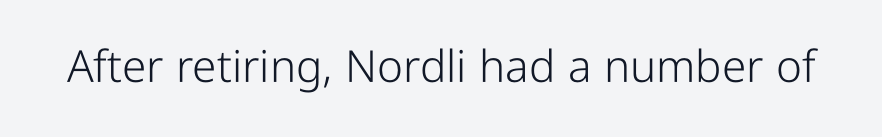
These lines are rendered in a variable-pitch font. How are the letters spaced? Ordinarily, with no added tracking. The font's upright variant was chosen for this text. The letters look calm and open, with moderate or lighter stems. Only glyphs here, with clear space below each row. In terms of letterform style, serifs are entirely absent.
